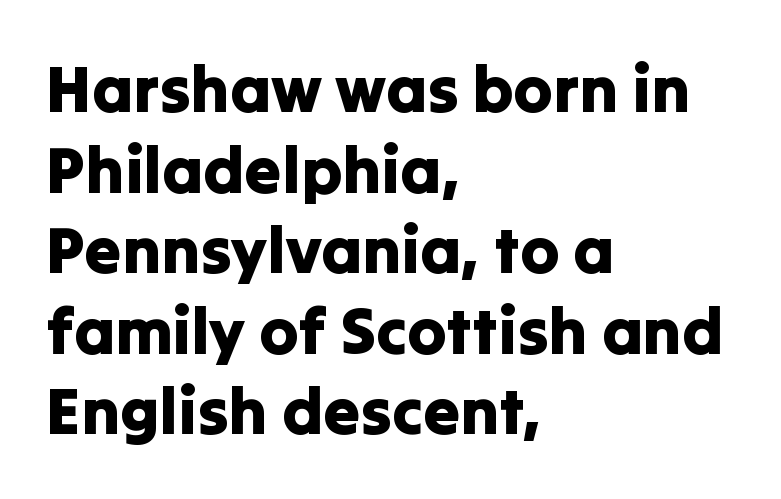
{"serif": "no", "italic": "no", "width": "normal", "stroke_contrast": "low", "x_height": "medium", "monospaced": "no", "underline": "no", "align": "left", "line_spacing_ratio": 1.22, "letter_spacing": "normal", "letter_spacing_em": 0.0, "glyph_px": 66}
